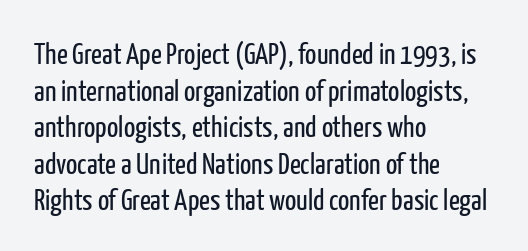
The weight tops out at a normal text grade. Does the copy run flush right? No — it runs flush left. A sans-serif font was chosen for this passage. A roman cut, with each character standing at attention. The letterforms sit shoulder to shoulder at normal distance.
